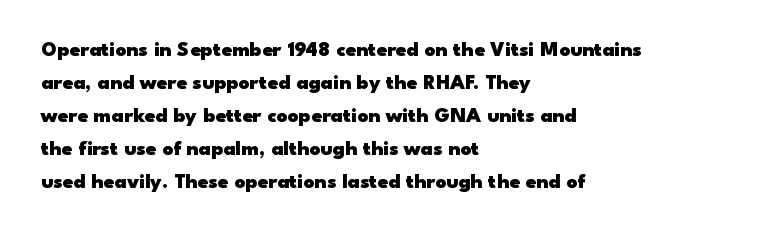
The sample has been set heavy, in full bold. Any mark beneath the type? The region is blank. The ragged edge is on the right, which tells us the setting is flush left. This sample uses plain, unmodified letter spacing. Posture: vertical. Does the leading feel generous? No, just average.
